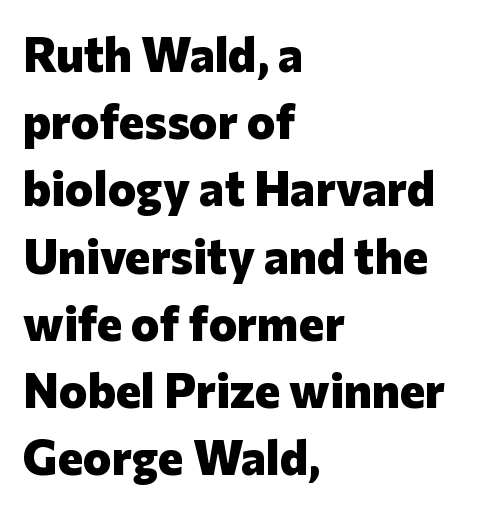
A dark, heavy texture on the line: the type is bold. Each row of text sits above clean, open space. Letterform terminals end flat and unadorned throughout the passage. This rendering leaves character spacing at its baseline value. The specimen reads as upright at a glance. Is this a fixed-width face? No — the glyphs have proportional, varying widths.
